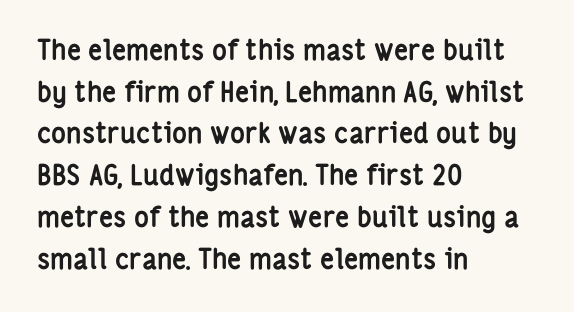
The image shows 28 px semibold, condensed sans-serif type, upright; set left-aligned, normal line spacing (1.49x), normal letter spacing, not underlined; low stroke contrast and a medium x-height.
